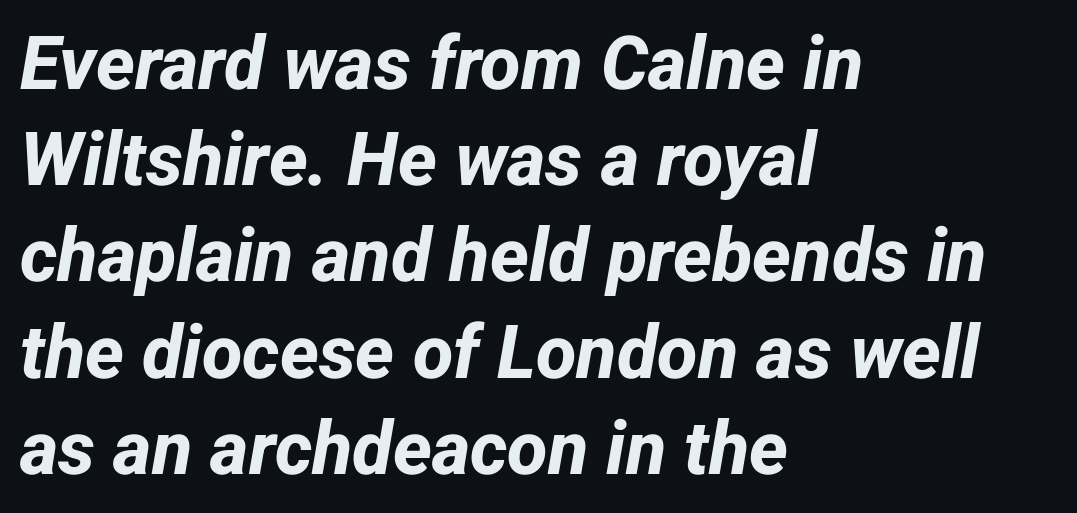
The image shows 74 px bold sans-serif type; set left-aligned, normal line spacing (1.3x), normal letter spacing, not underlined; low stroke contrast and a medium x-height.
